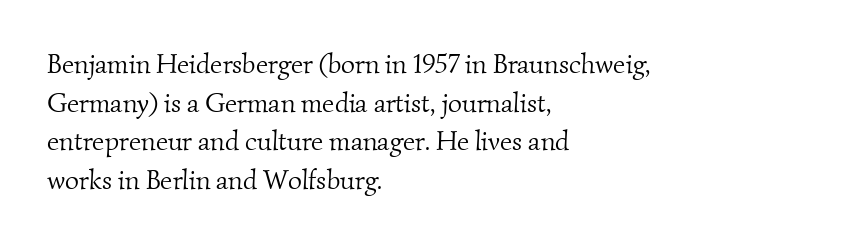
{"bold": "no", "underline": "no", "align": "left", "line_spacing": "normal", "line_spacing_ratio": 1.43, "letter_spacing": "normal", "letter_spacing_em": 0.0, "glyph_px": 27}
